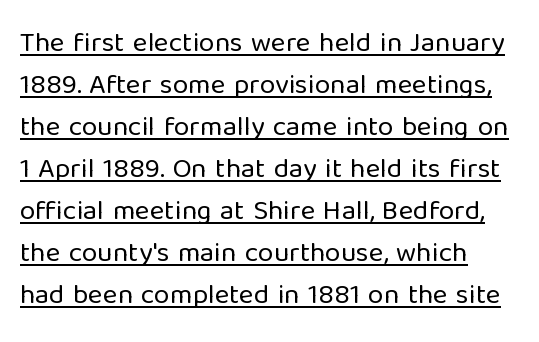
{"serif": "no", "italic": "no", "bold": "no", "weight": "regular", "width": "normal", "stroke_contrast": "low", "x_height": "medium", "monospaced": "no", "underline": "yes", "align": "left", "line_spacing": "normal", "line_spacing_ratio": 1.5, "letter_spacing": "normal", "letter_spacing_em": 0.0, "glyph_px": 28}
